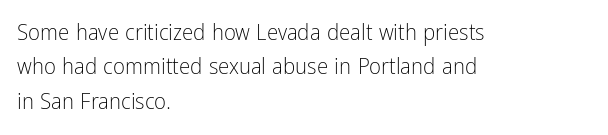
The vertical gap from one line to the next is medium. These lines were composed using upright roman letters. Horizontal alignment here is leftward, the default for most running prose. The gaps between neighbouring characters are ordinary and unremarkable. Weight: regular or lighter.
